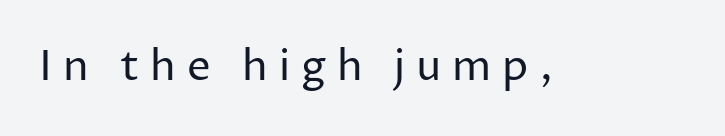
Does extra space separate the letters? Yes, quite a lot of it. No letter is thick-stroked: the sample isn't bold. Each letter keeps its own natural width here, so spacing adapts to shape. Every character sits straight up, as roman type does. Serif or sans? Sans — the stroke terminals are bare.
